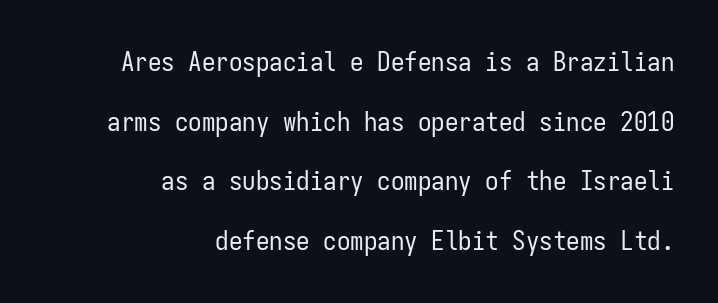
The strokes are not fattened; the text isn't bold. Teacher's note: observe the even right margin — that is flush-right alignment. In terms of posture, this sample is upright. Standard letterfit; no display-style spreading of the glyphs. The lines are spread far apart with generous leading. This rendering features lettering with no underline.
